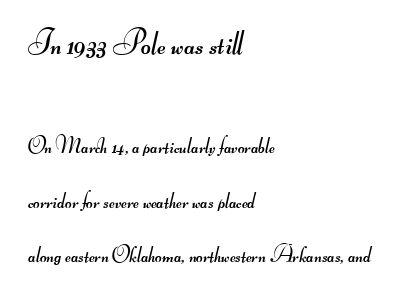
The image shows 34 px regular-weight, wide sans-serif type; set left-aligned, loose line spacing (2.36x), normal letter spacing, not underlined; the first (top) block is 1.48x larger; medium stroke contrast.
